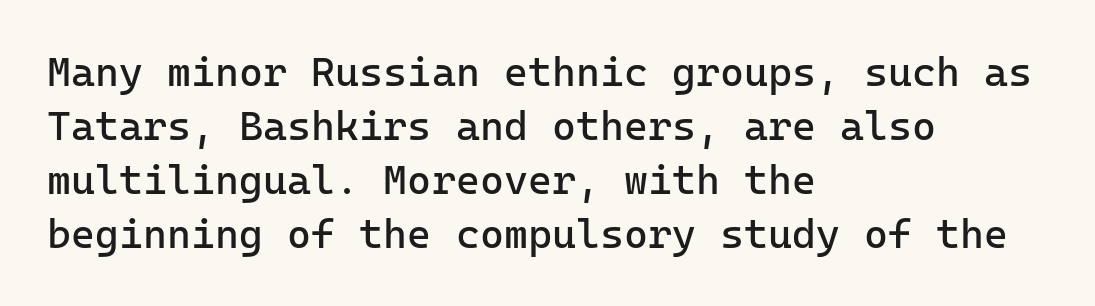
The image shows 41 px regular-weight sans-serif type, upright; set left-aligned, normal line spacing (1.32x), normal letter spacing, not underlined; low stroke contrast and a medium x-height.
